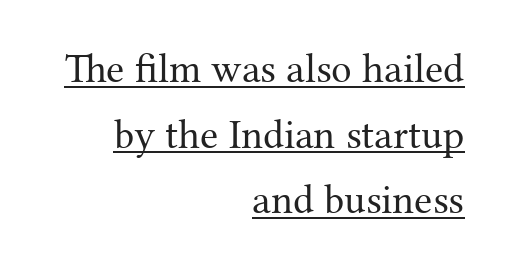
{"serif": "yes", "italic": "no", "bold": "no", "weight": "regular", "width": "normal", "stroke_contrast": "medium", "x_height": "medium", "monospaced": "no", "underline": "yes", "align": "right", "line_spacing": "normal", "line_spacing_ratio": 1.6, "letter_spacing": "normal", "letter_spacing_em": 0.0, "glyph_px": 41}
